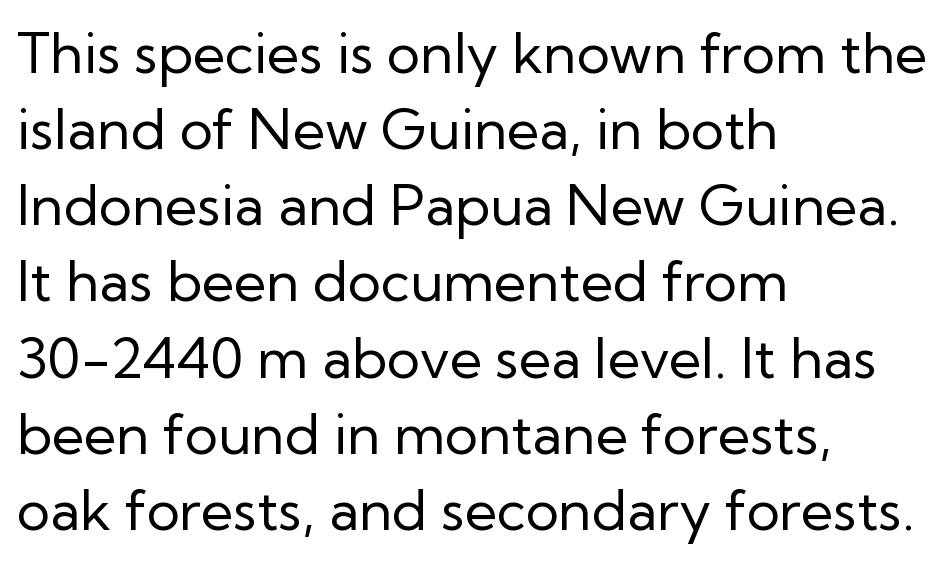
{"serif": "no", "italic": "no", "bold": "no", "weight": "regular", "width": "normal", "stroke_contrast": "low", "x_height": "medium", "monospaced": "no", "underline": "no", "align": "left", "line_spacing": "normal", "line_spacing_ratio": 1.36, "letter_spacing": "normal", "letter_spacing_em": 0.0, "glyph_px": 56}
